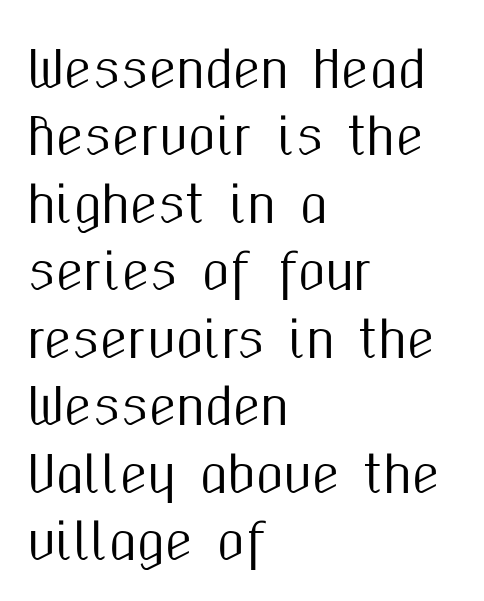
{"serif": "no", "italic": "no", "width": "condensed", "stroke_contrast": "medium", "x_height": "medium", "monospaced": "no", "underline": "no", "align": "left", "line_spacing": "normal", "line_spacing_ratio": 1.35, "letter_spacing": "normal", "letter_spacing_em": 0.0, "glyph_px": 50}
